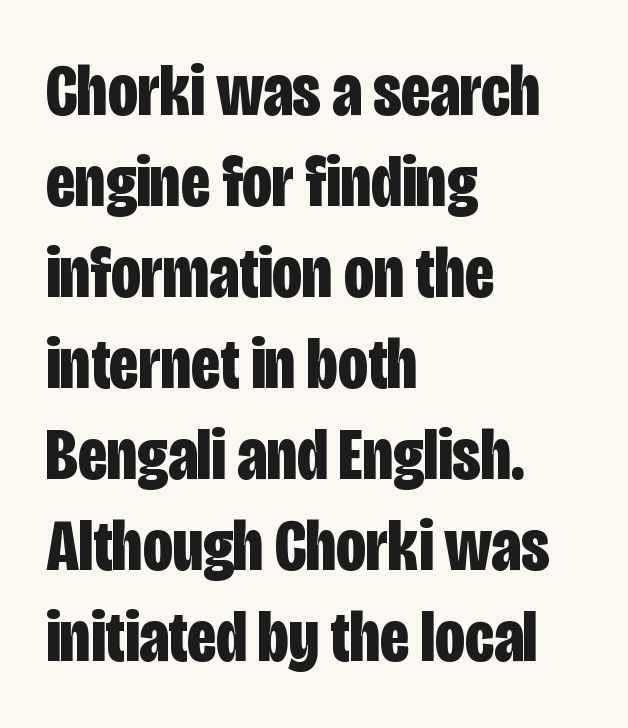
Q: Is the text bold? A: Yes.
Q: Is the text italic (slanted)? A: No, it is upright.
Q: Is the typeface a serif or a sans-serif typeface? A: Sans-serif.
Q: Is the text underlined? A: No.
Q: How is the paragraph aligned? A: Left-aligned.
Q: Is the spacing between letters normal or unusually wide? A: Normal.
Q: Width (condensed, normal, or wide)? A: Condensed.
Q: Stroke contrast? A: Low.
Q: x-height? A: Large.
Q: Monospaced? A: No.
